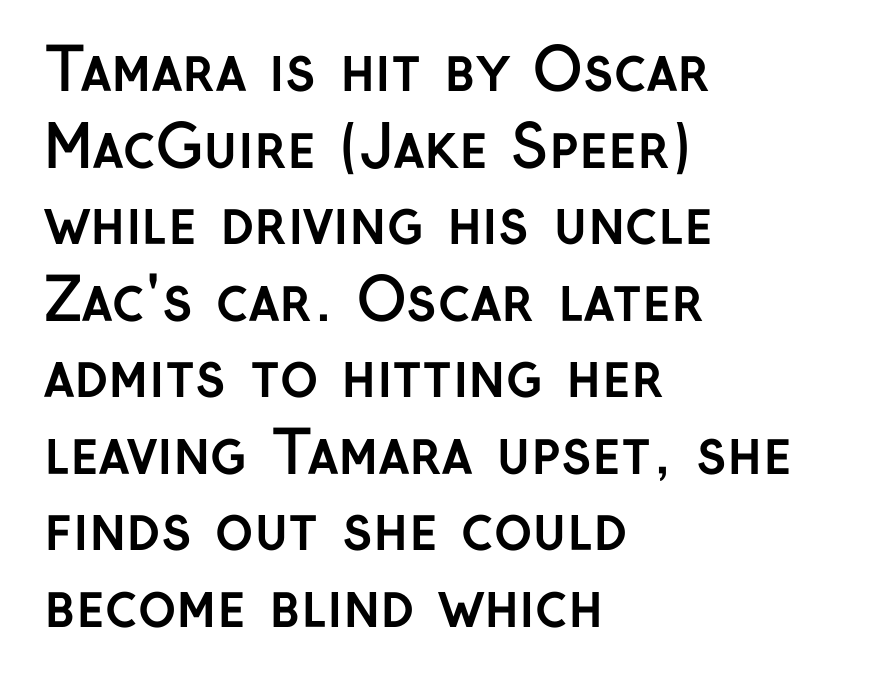
This is the regular roman posture of the typeface. In terms of letterspacing, this is plain default setting. Examine the stroke ends and you'll find no serifs. The passage shown is not underscored anywhere.
